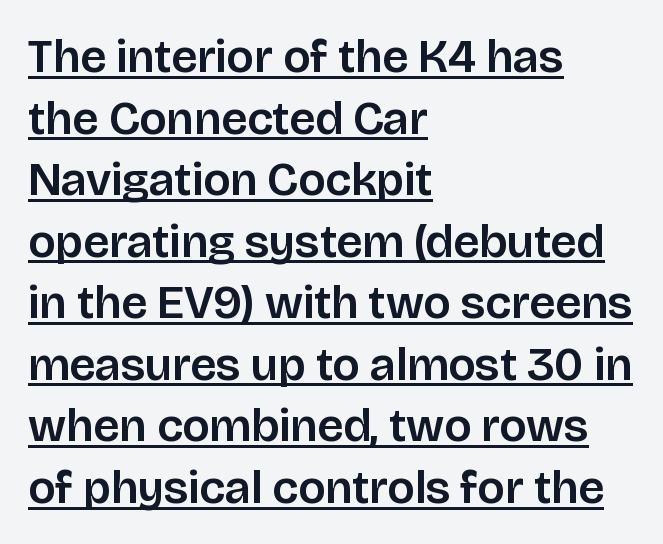
Compared with typical paragraphs, the rows here are spaced about the same. Caption: standard tracking, unaltered. In CSS terms this would be text-align: left. The font's upright variant was chosen for this text. Emphasis is given by a line drawn under the lettering.
